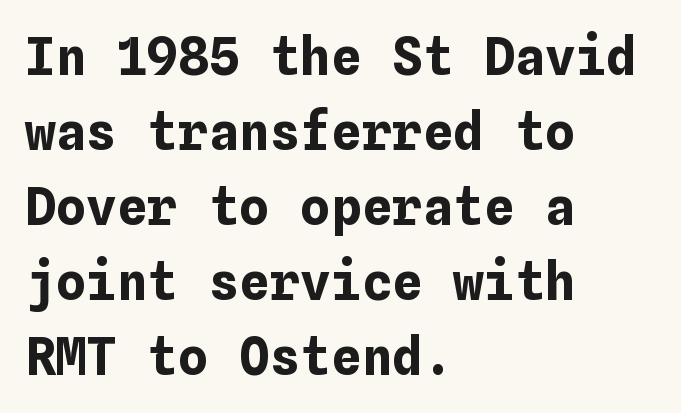
{"italic": "no", "bold": "yes", "weight": "bold", "width": "normal", "stroke_contrast": "low", "x_height": "medium", "underline": "no", "align": "left", "line_spacing": "normal", "line_spacing_ratio": 1.47, "letter_spacing": "normal", "letter_spacing_em": 0.0, "glyph_px": 51}
